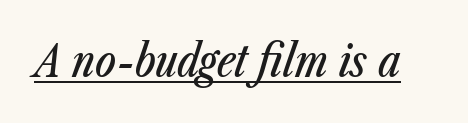
Q: Is the text italic (slanted)? A: Yes, it leans right by about 23 degrees.
Q: Is the text underlined? A: Yes.
Q: Is the spacing between letters normal or unusually wide? A: Normal.
Q: Width (condensed, normal, or wide)? A: Condensed.
Q: Stroke contrast? A: Low.
Q: x-height? A: Medium.
Q: Monospaced? A: No.
